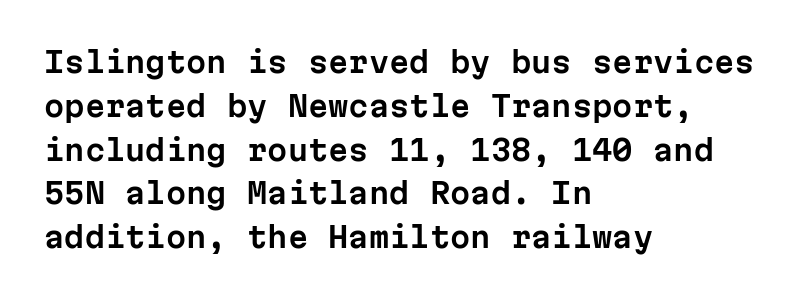
Designer's note — italics off, roman on. Rows of type keep a routine distance in the vertical direction. The rendering anchors every line to the left-hand side. Caption: standard tracking, unaltered. The zone under the glyphs is completely vacant. Every character here occupies the same horizontal width, giving the sample a typewriter-like rhythm.
